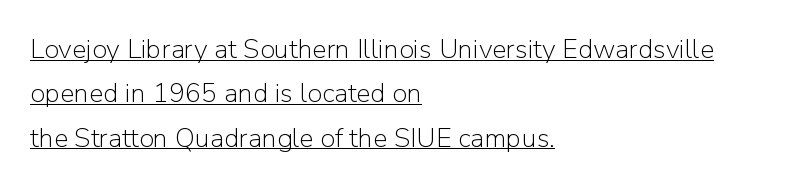
{"italic": "no", "bold": "no", "underline": "yes", "align": "left", "line_spacing": "normal", "line_spacing_ratio": 1.64, "letter_spacing": "normal", "letter_spacing_em": 0.0, "glyph_px": 27}
